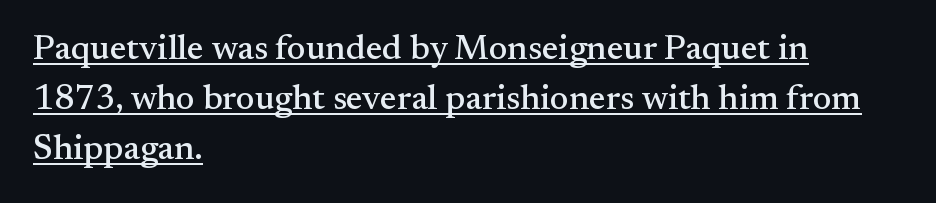
{"serif": "yes", "italic": "no", "width": "normal", "stroke_contrast": "medium", "x_height": "small", "monospaced": "no", "underline": "yes", "align": "left", "line_spacing": "normal", "line_spacing_ratio": 1.43, "letter_spacing": "normal", "letter_spacing_em": 0.0, "glyph_px": 35}
